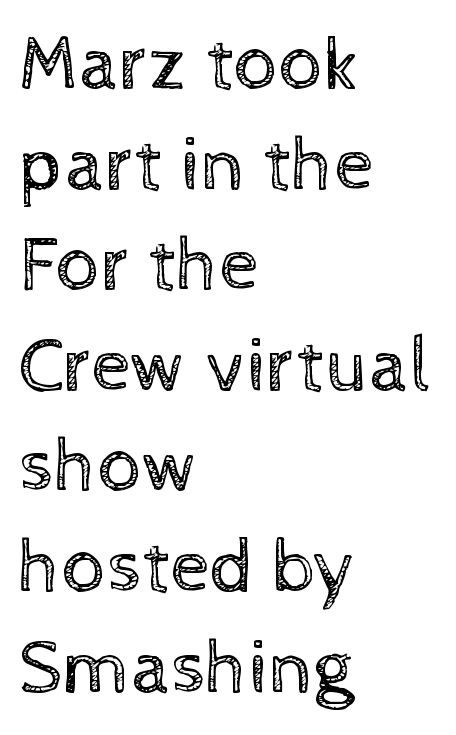
The vertical gap from one line to the next is medium. Leftover space on each line is placed entirely after the last word. Heft: none added — not bold. These lines are rendered in a variable-pitch font. Posture: upright roman.
